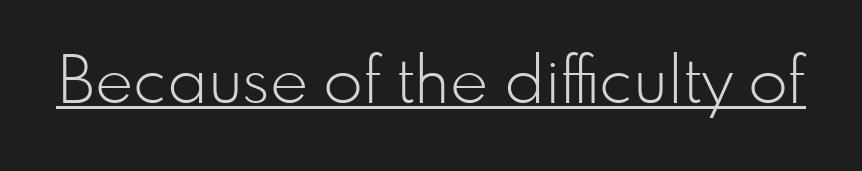
Q: Is the text bold? A: No.
Q: Is the text italic (slanted)? A: No, it is upright.
Q: Is the typeface a serif or a sans-serif typeface? A: Sans-serif.
Q: Is the text underlined? A: Yes.
Q: Is the spacing between letters normal or unusually wide? A: Normal.
Q: Width (condensed, normal, or wide)? A: Normal.
Q: Stroke contrast? A: Low.
Q: x-height? A: Small.
Q: Monospaced? A: No.
